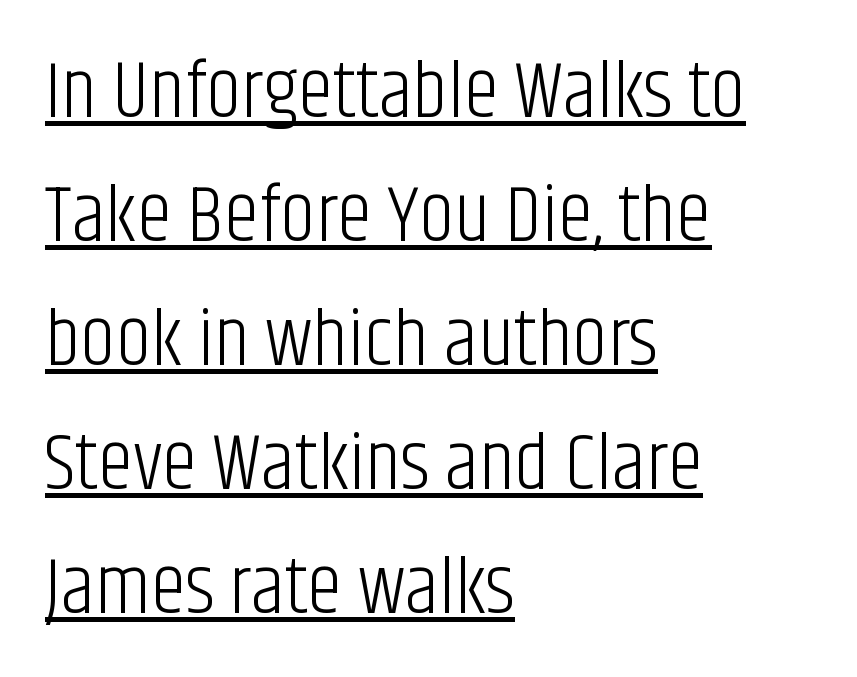
Q: Is the text bold? A: No.
Q: Is the text italic (slanted)? A: No, it is upright.
Q: Is the typeface a serif or a sans-serif typeface? A: Sans-serif.
Q: Is the text underlined? A: Yes.
Q: How is the paragraph aligned? A: Left-aligned.
Q: Is the spacing between letters normal or unusually wide? A: Normal.
Q: Is the spacing between lines tight, normal or loose? A: Normal.
Q: Width (condensed, normal, or wide)? A: Condensed.
Q: Stroke contrast? A: Low.
Q: x-height? A: Large.
Q: Monospaced? A: No.
